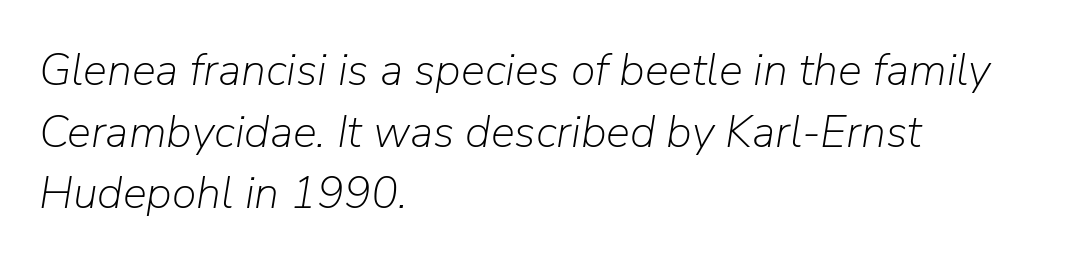
The image shows 45 px light type, italic (leaning right); set left-aligned, normal line spacing (1.37x), normal letter spacing, not underlined; low stroke contrast and a medium x-height.
